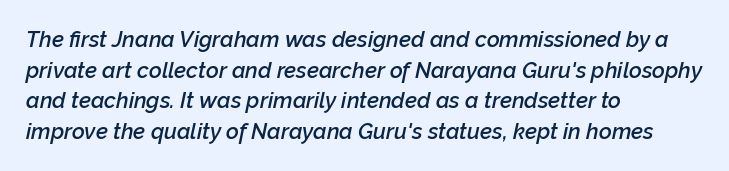
The ragged edge is on the right, which tells us the setting is flush left. This rendering features lettering with no underline. Is the type bold? Partly — it's a semibold, heavier than regular but not fully bold. Spacing between characters is what you'd get straight out of the box.
